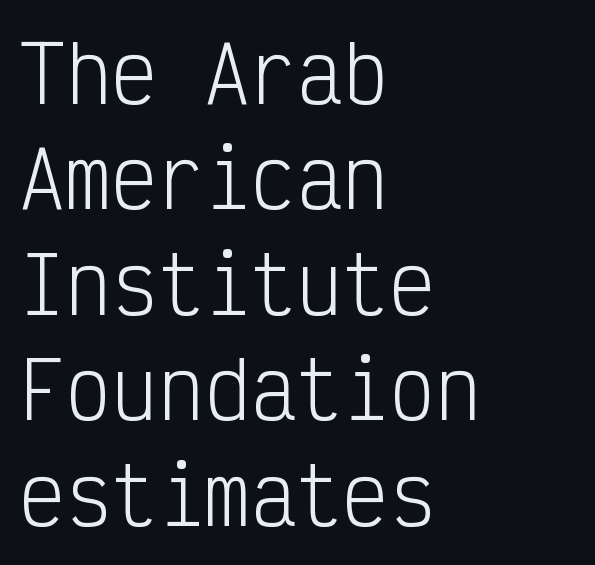
The image shows 77 px light, condensed sans-serif type, upright, monospaced; set left-aligned, normal line spacing (1.37x), normal letter spacing, not underlined; low stroke contrast and a medium x-height.
